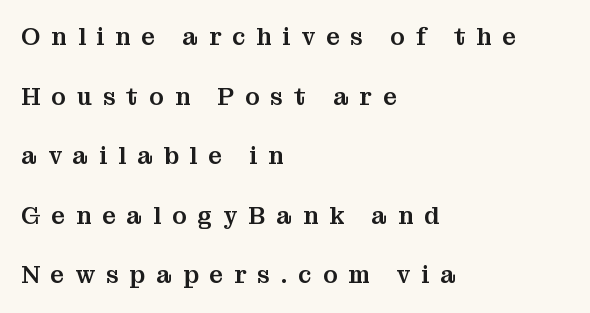
Compared with a centered layout, this one pins lines to the left instead. Airy leading. Someone cranked the tracking dial way up on this one. Decoration check: the copy has no underline. Italic? Not at all — the glyphs are vertical.
